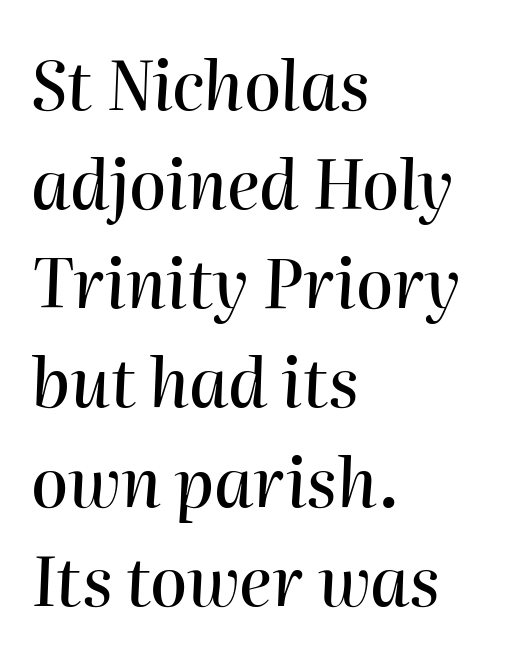
Q: Is the text italic (slanted)? A: Yes, it leans right by about 2 degrees.
Q: Is the text underlined? A: No.
Q: How is the paragraph aligned? A: Left-aligned.
Q: Is the spacing between letters normal or unusually wide? A: Normal.
Q: Is the spacing between lines tight, normal or loose? A: Normal.
Q: Width (condensed, normal, or wide)? A: Normal.
Q: Stroke contrast? A: High.
Q: x-height? A: Medium.
Q: Monospaced? A: No.
